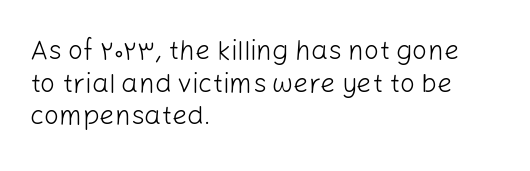
{"italic": "no", "bold": "no", "underline": "no", "align": "left", "line_spacing_ratio": 1.21, "letter_spacing": "normal", "letter_spacing_em": 0.0, "glyph_px": 27}
